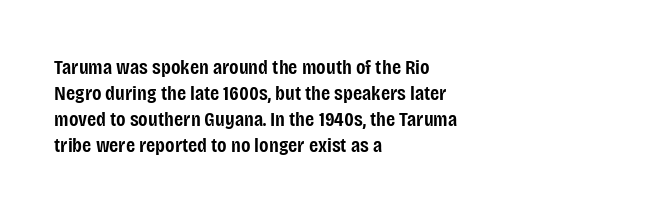
Q: Is the text bold? A: Semi-bold.
Q: Is the text italic (slanted)? A: No, it is upright.
Q: Is the text underlined? A: No.
Q: How is the paragraph aligned? A: Left-aligned.
Q: Is the spacing between letters normal or unusually wide? A: Normal.
